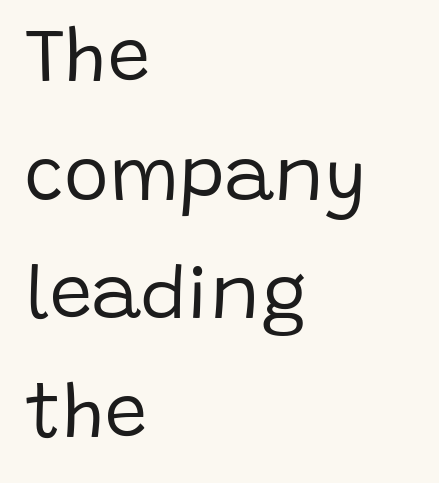
The image shows 76 px regular-weight sans-serif type, upright; set left-aligned, normal line spacing (1.56x), normal letter spacing, not underlined; low stroke contrast and a large x-height.
